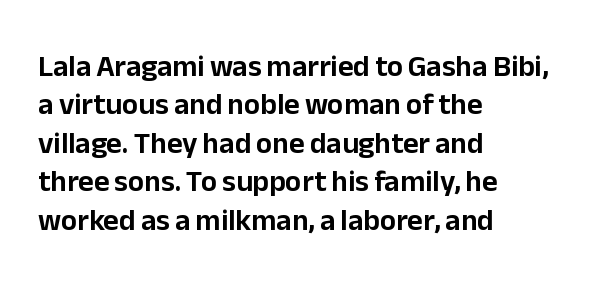
Proportional: the letters do not fall into vertical columns. Every character sits straight up, as roman type does. Quick note: interline space is typical. A typesetter would label this face a sans.
